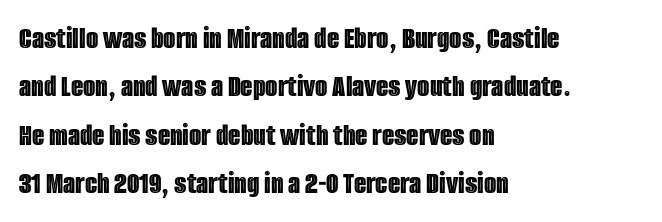
Every row of glyphs begins at an identical x-position on the left. This is roman type, the default non-slanted kind. Look at the tracking — it's just the regular setting, nothing added. Compared with typical paragraphs, the rows here are spaced about the same. The zone under the glyphs is completely vacant.
